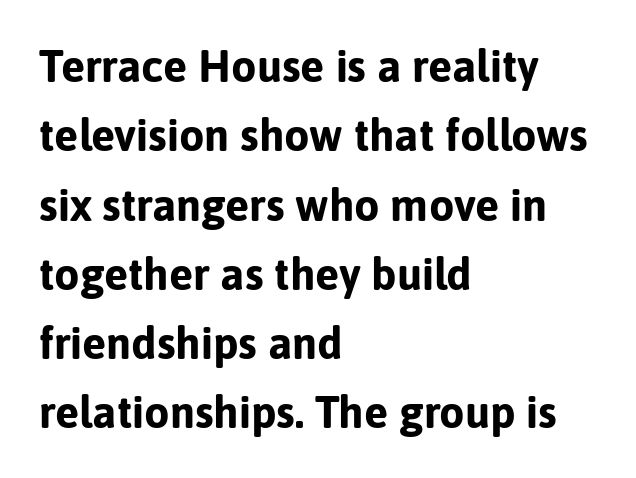
These words are printed bold, with thick strokes throughout. Successive baselines arrive at the customary interval. You can tell it's not italic because the verticals are truly vertical. Unlike a traditional serif, this face leaves its strokes unadorned.
